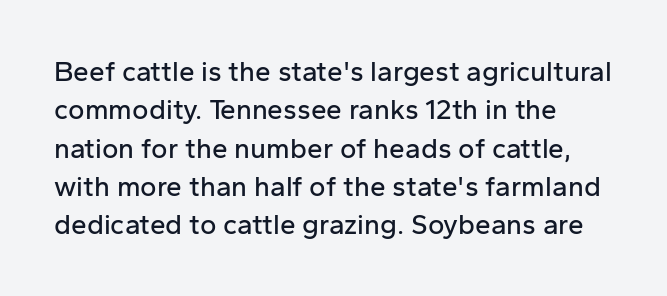
The image shows 28 px sans-serif type, upright; set left-aligned, normal line spacing (1.37x), normal letter spacing, not underlined; low stroke contrast and a medium x-height.
